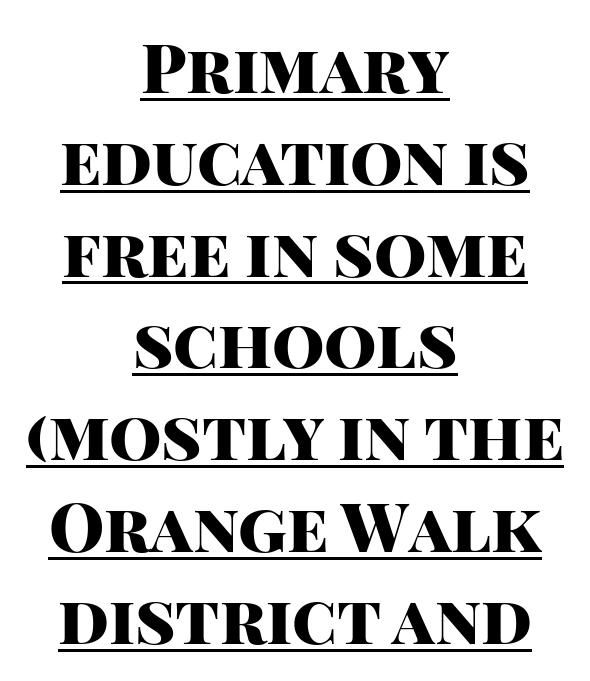
The image shows 67 px heavy sans-serif type, upright; set centered, normal line spacing (1.37x), normal letter spacing, underlined; high stroke contrast and a large x-height.
